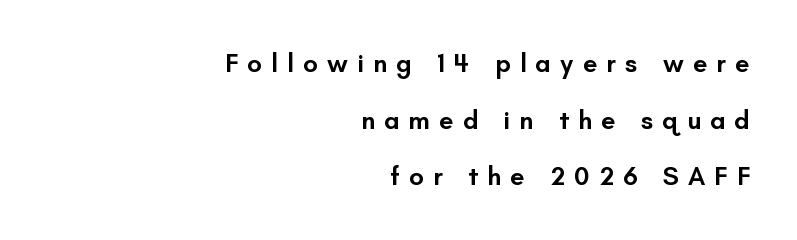
Q: Is the text bold? A: Semi-bold.
Q: Is the text italic (slanted)? A: No, it is upright.
Q: Is the text underlined? A: No.
Q: How is the paragraph aligned? A: Right-aligned.
Q: Is the spacing between letters normal or unusually wide? A: Unusually wide.
Q: Is the spacing between lines tight, normal or loose? A: Loose.
